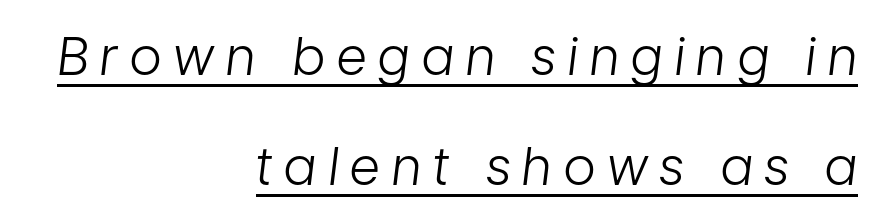
The image shows 52 px light, condensed type, italic (leaning right); set right-aligned, loose line spacing (2.11x), unusually wide letter spacing (+0.24 em), underlined; low stroke contrast and a medium x-height.
